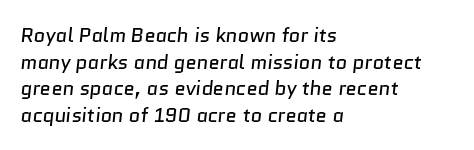
{"bold": "no", "underline": "no", "align": "left", "line_spacing": "normal", "line_spacing_ratio": 1.33, "letter_spacing": "normal", "letter_spacing_em": 0.0, "glyph_px": 20}
